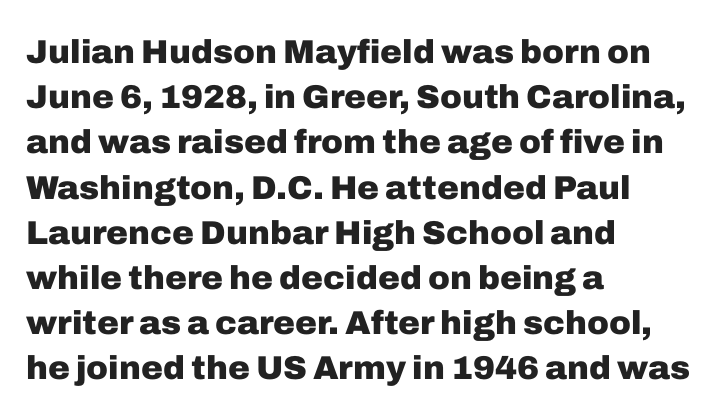
The image shows 33 px heavy sans-serif type, upright; set left-aligned, normal line spacing (1.37x), normal letter spacing, not underlined; low stroke contrast and a medium x-height.
